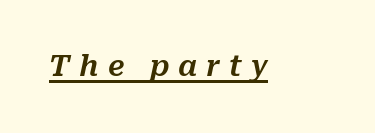
Q: Is the text italic (slanted)? A: Yes, it leans right by about 10 degrees.
Q: Is the text underlined? A: Yes.
Q: Is the spacing between letters normal or unusually wide? A: Unusually wide.
Q: Width (condensed, normal, or wide)? A: Normal.
Q: Stroke contrast? A: Medium.
Q: x-height? A: Medium.
Q: Monospaced? A: No.
